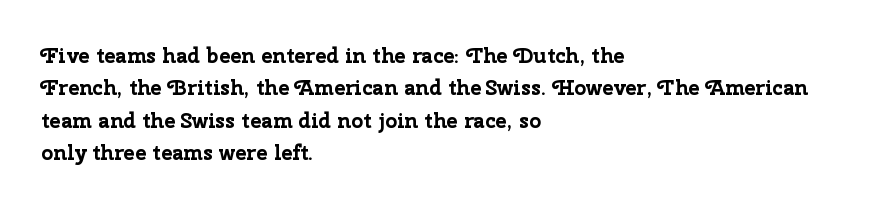
Unlike italic type, these characters show no tilt at all. Line starts are locked; line ends wander. Characters follow at the spacing the type designer built in. On the weight axis this lands at bold, roughly 700. The passage shown is not underscored anywhere.
